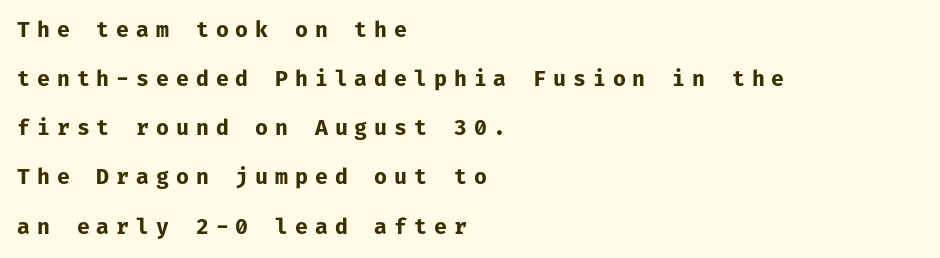
{"italic": "no", "bold": "yes", "underline": "no", "align": "left", "line_spacing": "loose", "line_spacing_ratio": 2.34, "letter_spacing": "wide", "letter_spacing_em": 0.33, "glyph_px": 21}
